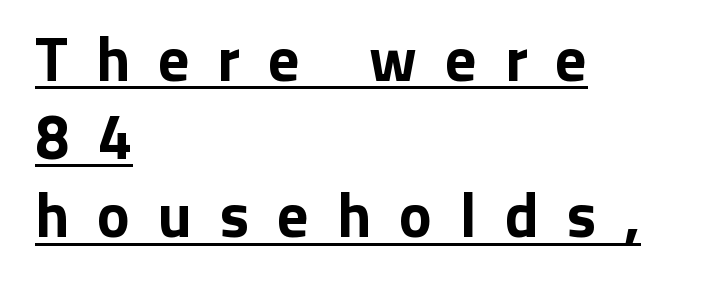
Q: Is the text bold? A: Yes.
Q: Is the text italic (slanted)? A: No, it is upright.
Q: Is the typeface a serif or a sans-serif typeface? A: Sans-serif.
Q: Is the text underlined? A: Yes.
Q: How is the paragraph aligned? A: Left-aligned.
Q: Is the spacing between letters normal or unusually wide? A: Unusually wide.
Q: Is the spacing between lines tight, normal or loose? A: Normal.
Q: Width (condensed, normal, or wide)? A: Normal.
Q: Stroke contrast? A: Low.
Q: x-height? A: Medium.
Q: Monospaced? A: No.
